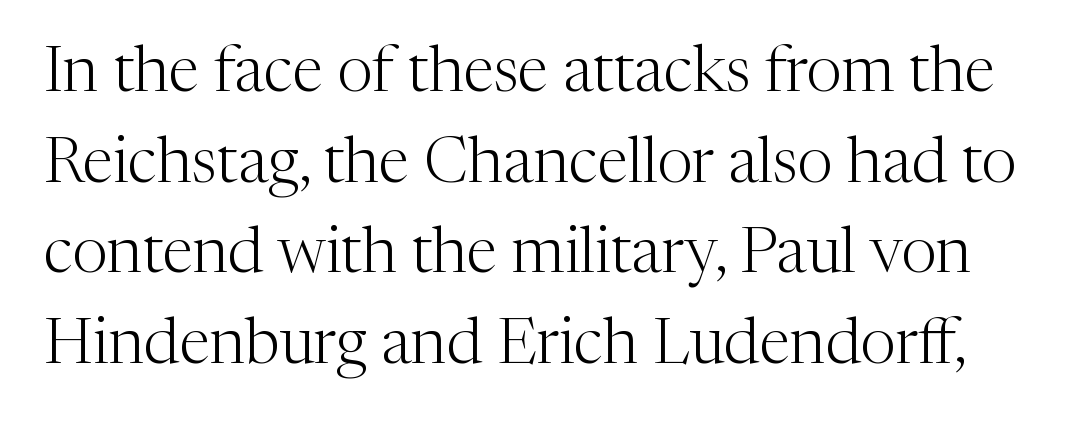
{"serif": "yes", "italic": "no", "bold": "no", "weight": "light", "width": "normal", "stroke_contrast": "medium", "x_height": "medium", "monospaced": "no", "underline": "no", "line_spacing": "normal", "line_spacing_ratio": 1.44, "letter_spacing": "normal", "letter_spacing_em": 0.0, "glyph_px": 63}
